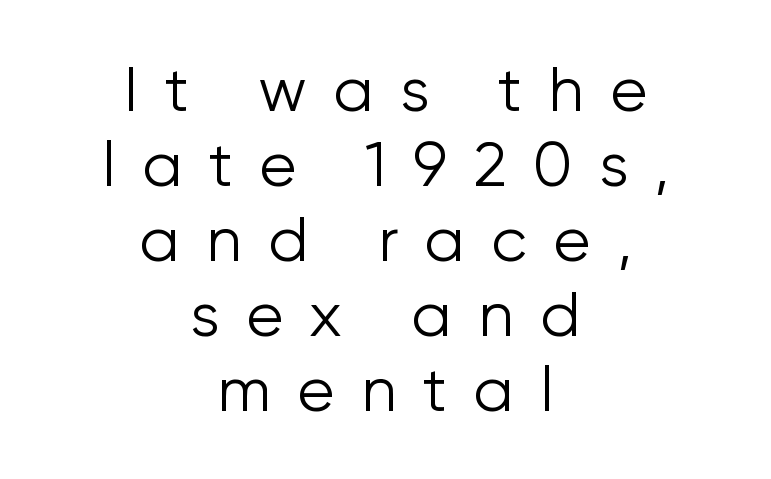
{"serif": "no", "italic": "no", "bold": "no", "weight": "light", "width": "normal", "stroke_contrast": "low", "x_height": "medium", "monospaced": "no", "underline": "no", "align": "center", "line_spacing_ratio": 1.21, "letter_spacing": "wide", "letter_spacing_em": 0.42, "glyph_px": 62}
